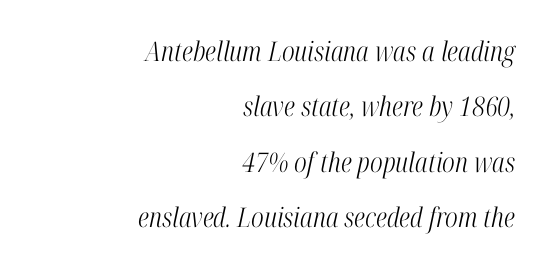
The image shows 27 px text type, italic (leaning right); set right-aligned, loose line spacing (2.05x), normal letter spacing, not underlined.
